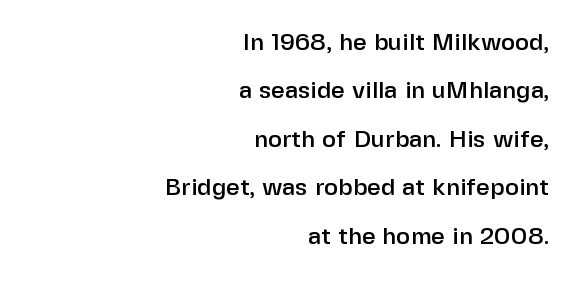
Q: Is the text italic (slanted)? A: No, it is upright.
Q: Is the text underlined? A: No.
Q: How is the paragraph aligned? A: Right-aligned.
Q: Is the spacing between letters normal or unusually wide? A: Normal.
Q: Is the spacing between lines tight, normal or loose? A: Loose.
